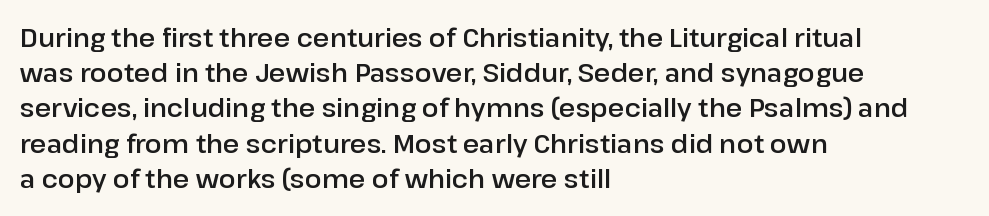
Posture: straight, roman, zero tilt. This rendering uses left alignment, leaving the right contour irregular. This sample keeps an unexceptional amount of space between lines. Bare-footed words on every line.
